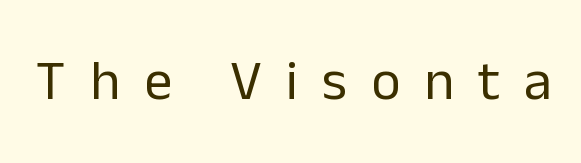
The horizontal fit of the characters is loose and conspicuously gappy. The rendering uses natural spacing where letterforms have individual widths. Has an underline been added? It has not. Letterform terminals end flat and unadorned throughout the passage. The typeface has the unassuming heft of standard copy or less.
